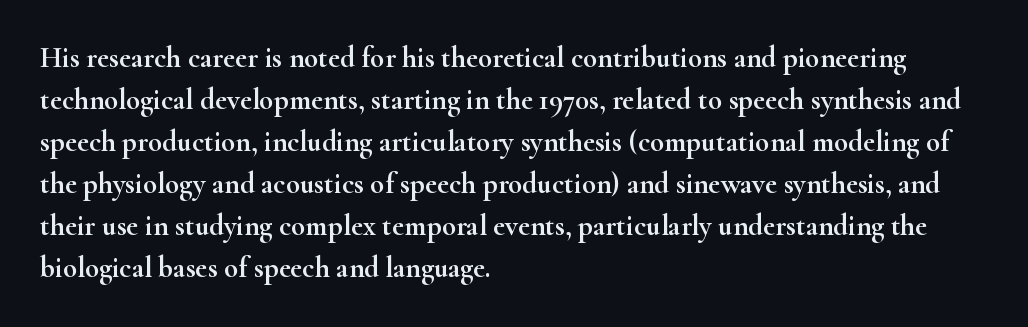
{"serif": "yes", "italic": "no", "width": "wide", "stroke_contrast": "high", "x_height": "small", "monospaced": "no", "underline": "no", "align": "left", "line_spacing": "normal", "line_spacing_ratio": 1.45, "letter_spacing": "normal", "letter_spacing_em": 0.0, "glyph_px": 29}
